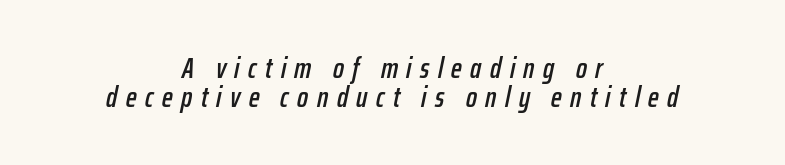
The image shows 29 px condensed type, italic (leaning right); set centered, tight line spacing (0.99x), unusually wide letter spacing (+0.29 em), not underlined; low stroke contrast and a medium x-height.
